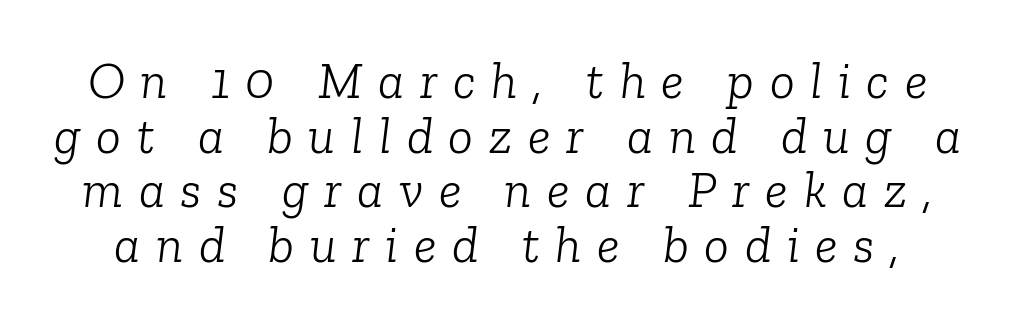
Is the stroke heavy? The answer is a plain regular-or-lighter. Reading down the column, the eye jumps only a short way to each next line. An italicized treatment has been applied to the whole sample. The rendering uses natural spacing where letterforms have individual widths. You can tell from the footed stems that serif type was used.
